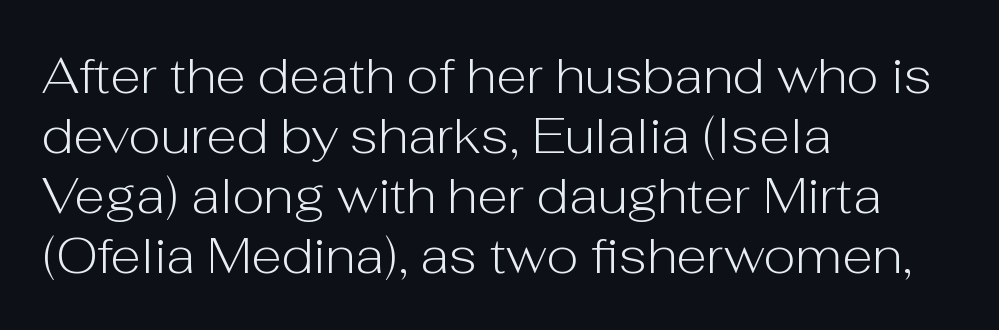
{"serif": "no", "italic": "no", "bold": "no", "weight": "light", "width": "normal", "stroke_contrast": "low", "x_height": "medium", "monospaced": "no", "underline": "no", "align": "left", "line_spacing_ratio": 1.2, "letter_spacing": "normal", "letter_spacing_em": 0.0, "glyph_px": 50}
